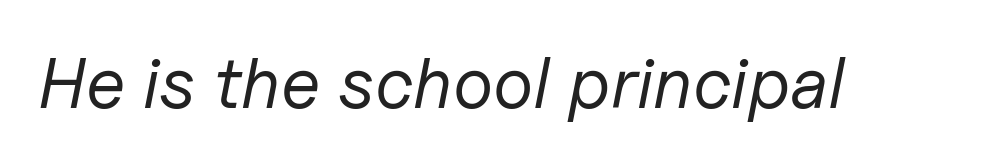
{"italic": "yes", "lean": "right", "slant_degrees": 11, "bold": "no", "weight": "regular", "width": "normal", "stroke_contrast": "low", "x_height": "medium", "monospaced": "no", "underline": "no", "letter_spacing": "normal", "letter_spacing_em": 0.0, "glyph_px": 72}
